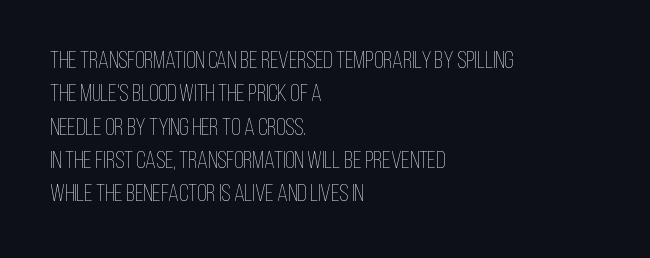
{"italic": "no", "bold": "no", "underline": "no", "align": "left", "line_spacing": "normal", "line_spacing_ratio": 1.39, "letter_spacing": "normal", "letter_spacing_em": 0.0, "glyph_px": 24}
